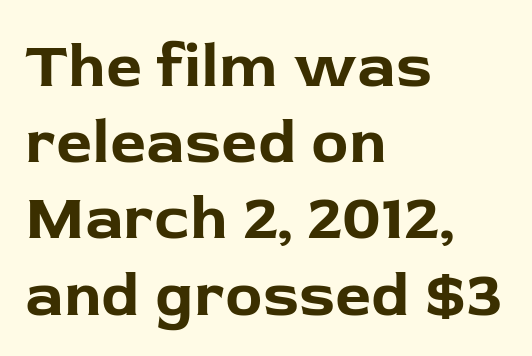
Q: Is the text bold? A: Yes.
Q: Is the text italic (slanted)? A: No, it is upright.
Q: Is the typeface a serif or a sans-serif typeface? A: Sans-serif.
Q: Is the text underlined? A: No.
Q: How is the paragraph aligned? A: Left-aligned.
Q: Is the spacing between letters normal or unusually wide? A: Normal.
Q: Width (condensed, normal, or wide)? A: Normal.
Q: Stroke contrast? A: Low.
Q: x-height? A: Medium.
Q: Monospaced? A: No.
